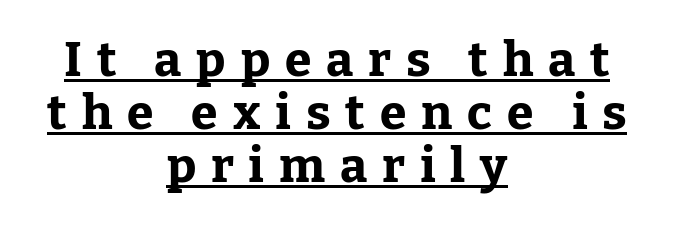
Underline: present. Successive baselines arrive quickly, one right under another. Unlike italic type, these characters show no tilt at all. Stroke thickness is high; the sample reads as a true bold. In terms of letterspacing, this is a distinctly airy, spread setting.
